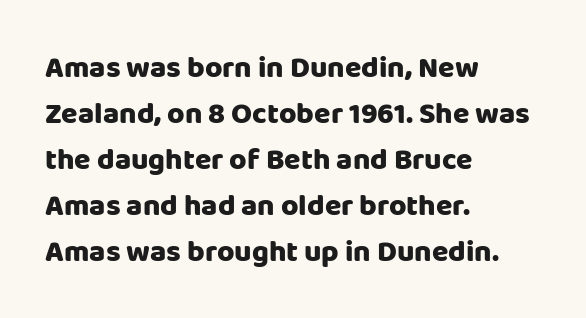
The image shows 30 px heavy sans-serif type, upright; set left-aligned, normal line spacing (1.53x), normal letter spacing, not underlined; low stroke contrast and a large x-height.
